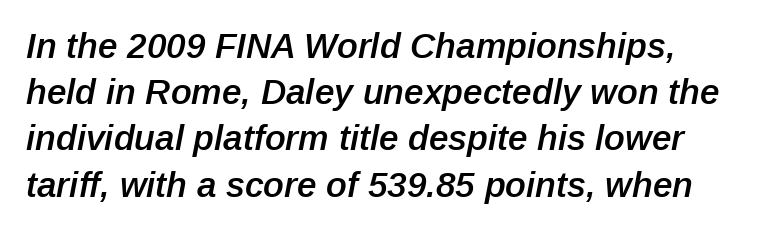
Q: Is the text bold? A: Semi-bold.
Q: Is the text italic (slanted)? A: Yes, it leans right by about 12 degrees.
Q: Is the text underlined? A: No.
Q: How is the paragraph aligned? A: Left-aligned.
Q: Is the spacing between letters normal or unusually wide? A: Normal.
Q: Is the spacing between lines tight, normal or loose? A: Normal.
Q: Width (condensed, normal, or wide)? A: Normal.
Q: Stroke contrast? A: Low.
Q: x-height? A: Medium.
Q: Monospaced? A: No.
